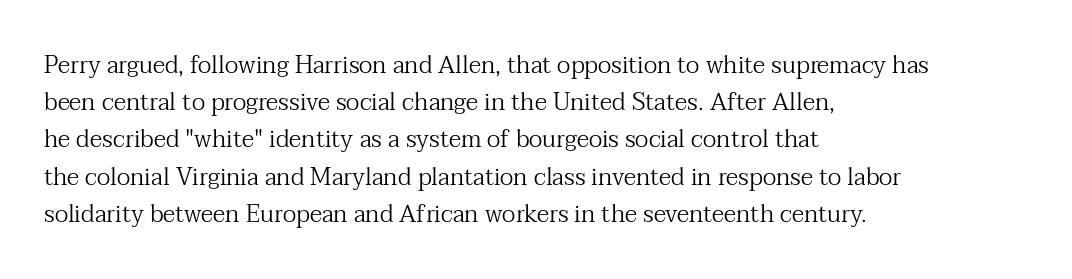
Ordinary non-slanted type is in use. This sample uses plain, unmodified letter spacing. Has an underline been added? It has not. The designer left line spacing at the default. The cut favours lightness, reaching ordinary text weight at its darkest. Layout note: lines flush left.
